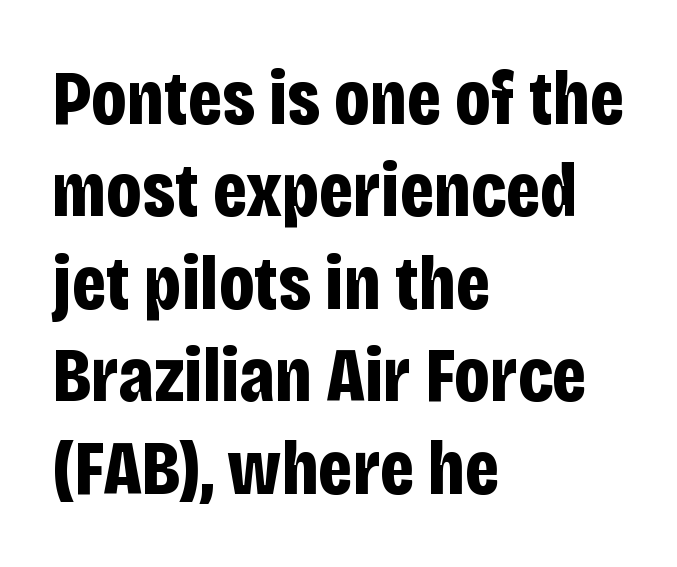
{"serif": "no", "italic": "no", "bold": "yes", "weight": "bold", "width": "condensed", "stroke_contrast": "low", "x_height": "large", "monospaced": "no", "underline": "no", "align": "left", "line_spacing_ratio": 1.2, "letter_spacing": "normal", "letter_spacing_em": 0.0, "glyph_px": 77}
